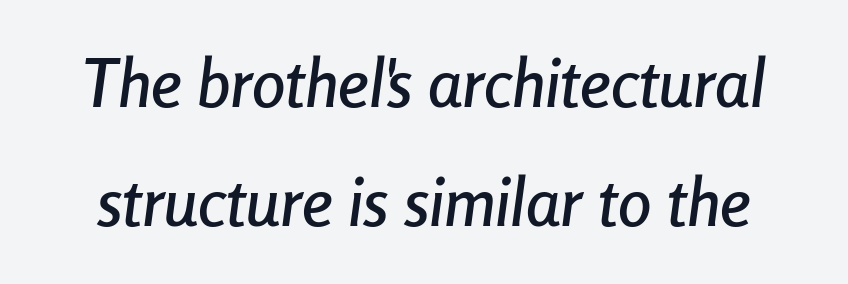
Q: Is the text italic (slanted)? A: Yes, it leans right by about 8 degrees.
Q: Is the text underlined? A: No.
Q: Is the spacing between letters normal or unusually wide? A: Normal.
Q: Width (condensed, normal, or wide)? A: Condensed.
Q: Stroke contrast? A: Low.
Q: x-height? A: Medium.
Q: Monospaced? A: No.
